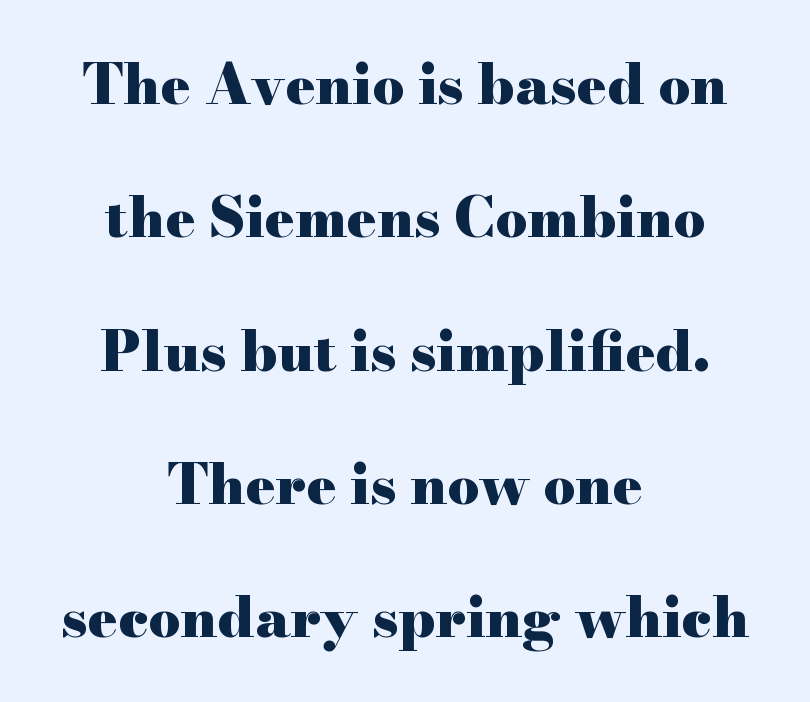
The image shows 56 px heavy, wide serif type, upright; set centered, loose line spacing (2.38x), normal letter spacing, not underlined; high stroke contrast and a small x-height.
